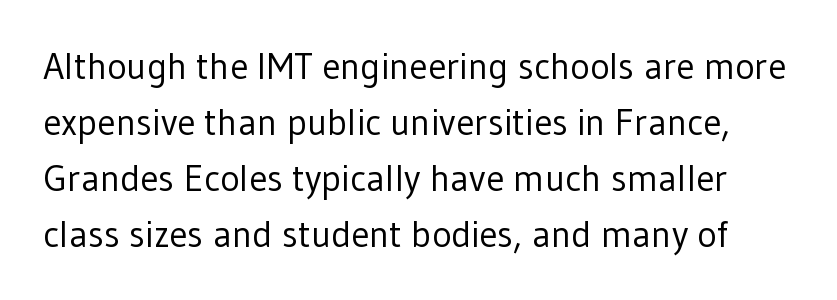
The image shows 37 px regular-weight sans-serif type, upright; set normal line spacing (1.51x), normal letter spacing, not underlined; low stroke contrast and a medium x-height.
